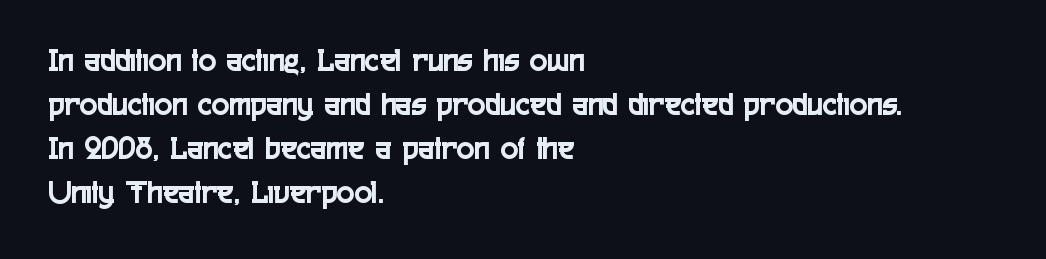
{"serif": "no", "italic": "no", "width": "condensed", "x_height": "medium", "monospaced": "no", "underline": "no", "align": "left", "line_spacing": "normal", "line_spacing_ratio": 1.33, "letter_spacing": "normal", "letter_spacing_em": 0.0, "glyph_px": 33}
